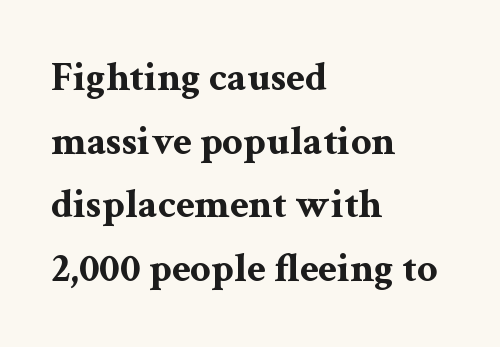
Q: Is the text bold? A: Yes.
Q: Is the text italic (slanted)? A: No, it is upright.
Q: Is the typeface a serif or a sans-serif typeface? A: Serif.
Q: Is the text underlined? A: No.
Q: How is the paragraph aligned? A: Left-aligned.
Q: Is the spacing between letters normal or unusually wide? A: Normal.
Q: Is the spacing between lines tight, normal or loose? A: Normal.
Q: Width (condensed, normal, or wide)? A: Wide.
Q: Stroke contrast? A: Medium.
Q: x-height? A: Medium.
Q: Monospaced? A: No.
